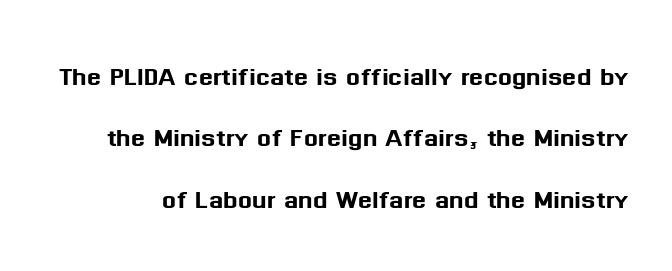
The image shows 33 px sans-serif type, upright; set line spacing 1.86x, normal letter spacing, not underlined; medium stroke contrast and a medium x-height.
